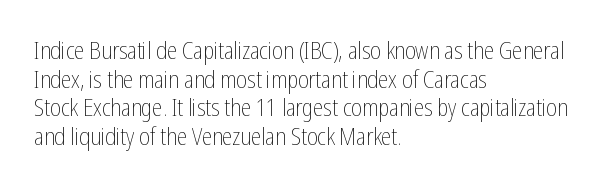
The image shows 23 px text type, upright; set left-aligned, line spacing 1.24x, normal letter spacing, not underlined.
